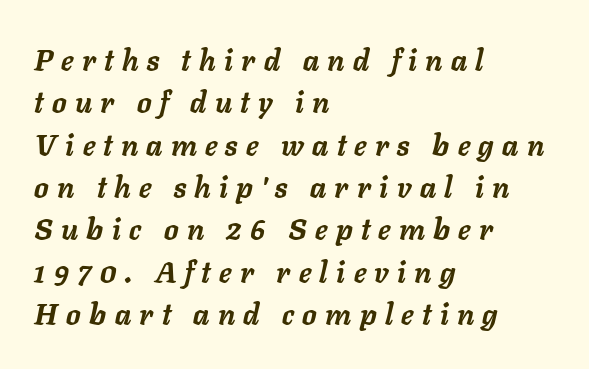
Q: Is the text bold? A: Yes.
Q: Is the text italic (slanted)? A: Yes, it leans right by about 11 degrees.
Q: Is the text underlined? A: No.
Q: How is the paragraph aligned? A: Left-aligned.
Q: Is the spacing between letters normal or unusually wide? A: Unusually wide.
Q: Is the spacing between lines tight, normal or loose? A: Normal.
Q: Width (condensed, normal, or wide)? A: Normal.
Q: Stroke contrast? A: Low.
Q: x-height? A: Medium.
Q: Monospaced? A: No.
